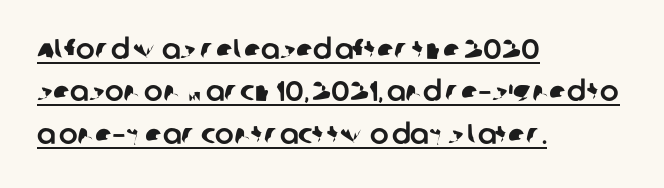
{"serif": "no", "width": "normal", "stroke_contrast": "low", "x_height": "large", "monospaced": "no", "underline": "yes", "align": "left", "line_spacing": "normal", "line_spacing_ratio": 1.51, "letter_spacing": "normal", "letter_spacing_em": 0.0, "glyph_px": 28}
